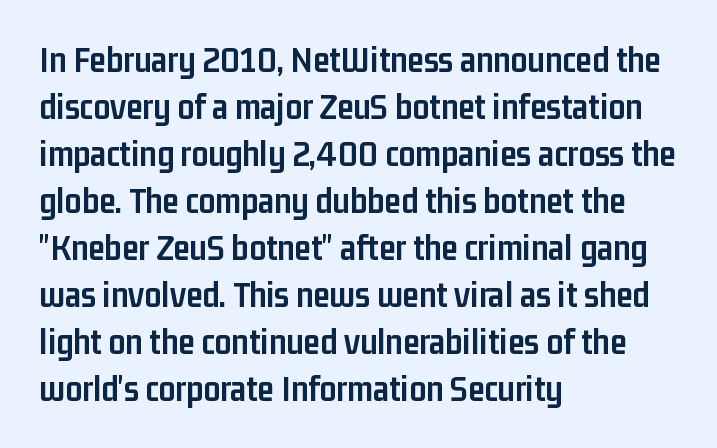
Q: Is the text bold? A: Yes.
Q: Is the text italic (slanted)? A: No, it is upright.
Q: Is the typeface a serif or a sans-serif typeface? A: Sans-serif.
Q: Is the text underlined? A: No.
Q: How is the paragraph aligned? A: Left-aligned.
Q: Is the spacing between letters normal or unusually wide? A: Normal.
Q: Is the spacing between lines tight, normal or loose? A: Normal.
Q: Width (condensed, normal, or wide)? A: Condensed.
Q: Stroke contrast? A: Low.
Q: x-height? A: Medium.
Q: Monospaced? A: No.
